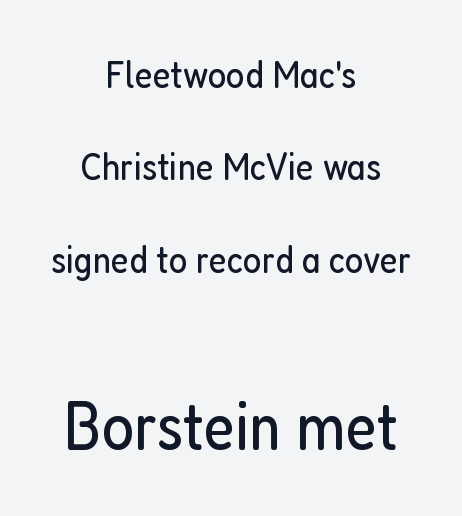
Q: Is the text bold? A: No.
Q: Is the text italic (slanted)? A: No, it is upright.
Q: Is the typeface a serif or a sans-serif typeface? A: Sans-serif.
Q: Is the text underlined? A: No.
Q: How is the paragraph aligned? A: Centered.
Q: Is the spacing between letters normal or unusually wide? A: Normal.
Q: Is the spacing between lines tight, normal or loose? A: Loose.
Q: Which block of text is set in a larger size, the first (top) or the second (bottom)? A: The second (bottom) one.
Q: Width (condensed, normal, or wide)? A: Condensed.
Q: Stroke contrast? A: Low.
Q: x-height? A: Medium.
Q: Monospaced? A: No.
